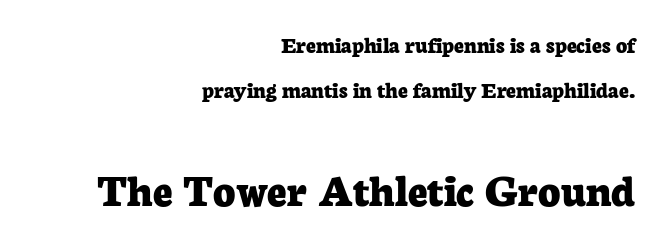
Underline: absent. The type is set solid horizontally, with unmodified tracking. Typographic density is high because the face is bold. Is there any slant? The stems are plumb.
